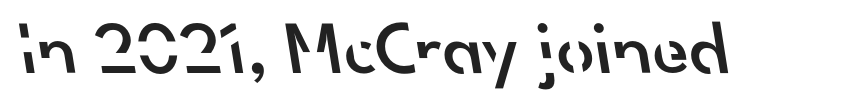
{"serif": "no", "bold": "semi", "weight": "semibold", "width": "normal", "stroke_contrast": "low", "x_height": "small", "monospaced": "no", "underline": "no", "letter_spacing": "normal", "letter_spacing_em": 0.0, "glyph_px": 75}
